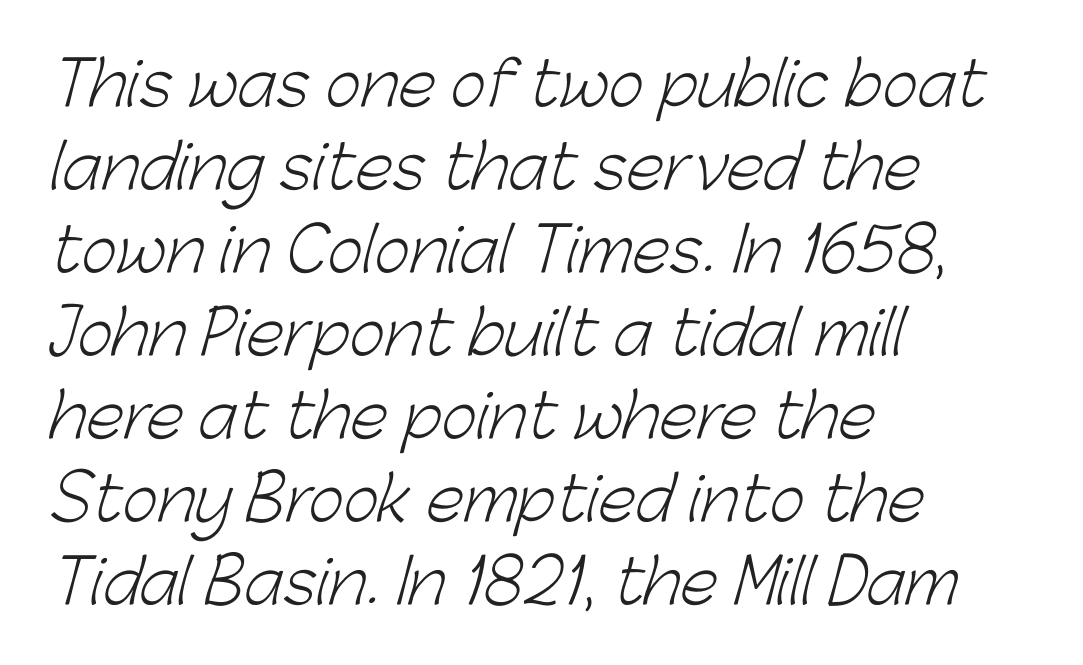
Q: Is the text bold? A: No.
Q: Is the typeface a serif or a sans-serif typeface? A: Sans-serif.
Q: Is the text underlined? A: No.
Q: How is the paragraph aligned? A: Left-aligned.
Q: Is the spacing between letters normal or unusually wide? A: Normal.
Q: Is the spacing between lines tight, normal or loose? A: Normal.
Q: Width (condensed, normal, or wide)? A: Normal.
Q: Stroke contrast? A: Low.
Q: x-height? A: Medium.
Q: Monospaced? A: No.
